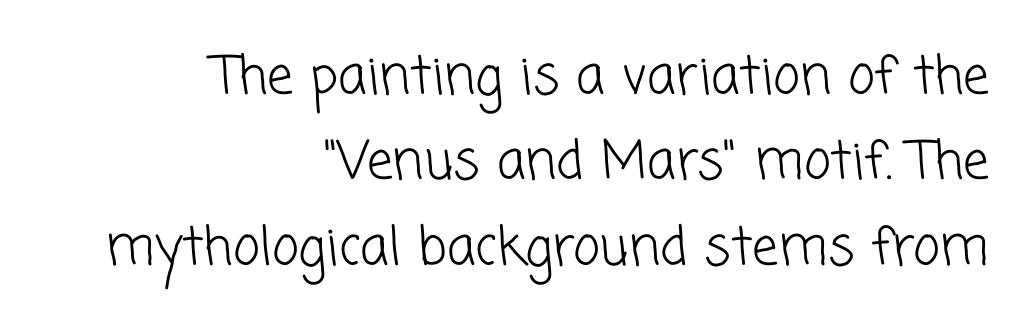
{"serif": "no", "bold": "no", "weight": "light", "width": "normal", "stroke_contrast": "low", "x_height": "medium", "monospaced": "no", "underline": "no", "align": "right", "line_spacing": "normal", "line_spacing_ratio": 1.64, "letter_spacing": "normal", "letter_spacing_em": 0.0, "glyph_px": 52}
